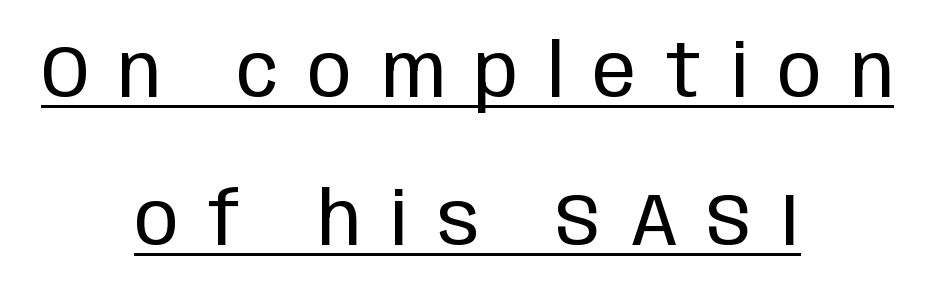
Q: Is the text bold? A: No.
Q: Is the text italic (slanted)? A: No, it is upright.
Q: Is the typeface a serif or a sans-serif typeface? A: Sans-serif.
Q: Is the text underlined? A: Yes.
Q: How is the paragraph aligned? A: Centered.
Q: Is the spacing between letters normal or unusually wide? A: Unusually wide.
Q: Is the spacing between lines tight, normal or loose? A: Loose.
Q: Width (condensed, normal, or wide)? A: Condensed.
Q: Stroke contrast? A: Low.
Q: x-height? A: Large.
Q: Monospaced? A: No.
